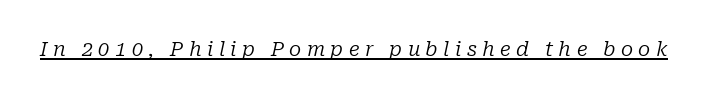
The image shows 20 px text type, italic (leaning right); set unusually wide letter spacing (+0.27 em), underlined.
